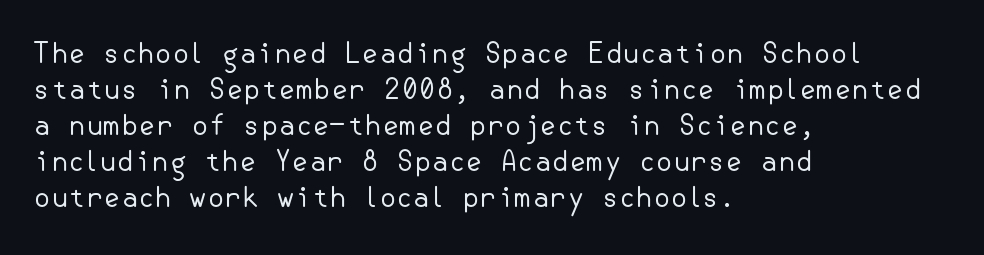
Q: Is the text bold? A: No.
Q: Is the text italic (slanted)? A: No, it is upright.
Q: Is the typeface a serif or a sans-serif typeface? A: Sans-serif.
Q: Is the text underlined? A: No.
Q: How is the paragraph aligned? A: Left-aligned.
Q: Is the spacing between letters normal or unusually wide? A: Normal.
Q: Is the spacing between lines tight, normal or loose? A: Normal.
Q: Width (condensed, normal, or wide)? A: Normal.
Q: Stroke contrast? A: Low.
Q: x-height? A: Small.
